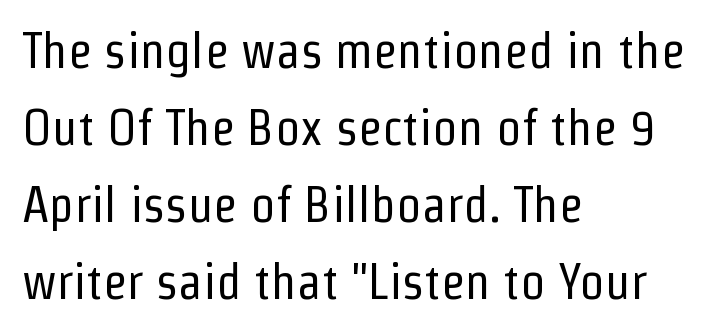
The zone under the glyphs is completely vacant. Observe the absence of serifs on each vertical stroke in this sample. A typesetter would call this zero additional tracking. Successive baselines arrive at the customary interval.
